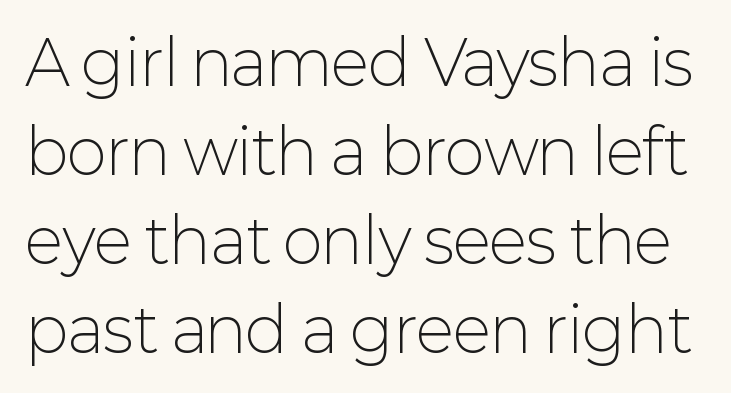
Q: Is the text bold? A: No.
Q: Is the text italic (slanted)? A: No, it is upright.
Q: Is the typeface a serif or a sans-serif typeface? A: Sans-serif.
Q: Is the text underlined? A: No.
Q: Is the spacing between letters normal or unusually wide? A: Normal.
Q: Is the spacing between lines tight, normal or loose? A: Normal.
Q: Width (condensed, normal, or wide)? A: Normal.
Q: Stroke contrast? A: Low.
Q: x-height? A: Medium.
Q: Monospaced? A: No.
